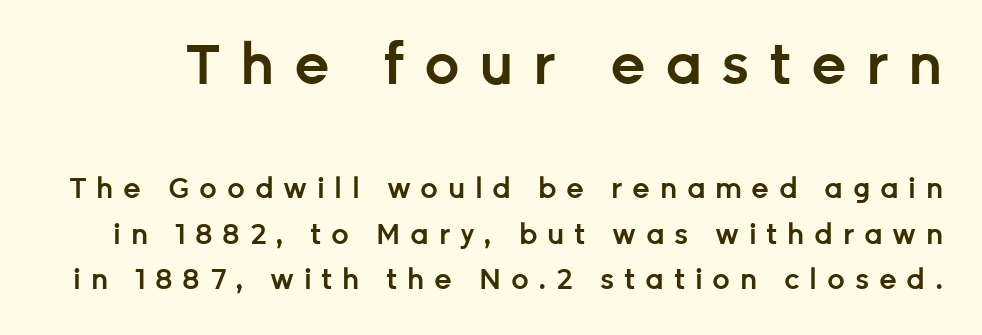
{"serif": "no", "italic": "no", "bold": "semi", "weight": "semibold", "width": "normal", "stroke_contrast": "low", "x_height": "medium", "monospaced": "no", "underline": "no", "line_spacing": "normal", "line_spacing_ratio": 1.63, "letter_spacing": "wide", "letter_spacing_em": 0.34, "larger_block": "first", "size_ratio": 2.0, "glyph_px": 56}
